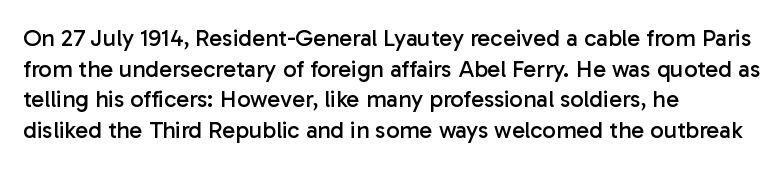
Is the type heavy? It reads as light-to-regular instead. Leftover space on each line is placed entirely after the last word. Characters follow at the spacing the type designer built in. The passage shown stacks its lines at a standard gap.
